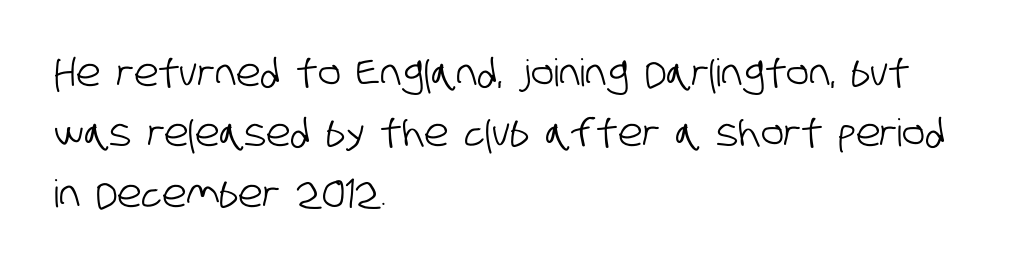
The image shows 38 px condensed sans-serif type; set left-aligned, normal line spacing (1.59x), normal letter spacing, not underlined; low stroke contrast and a large x-height.
